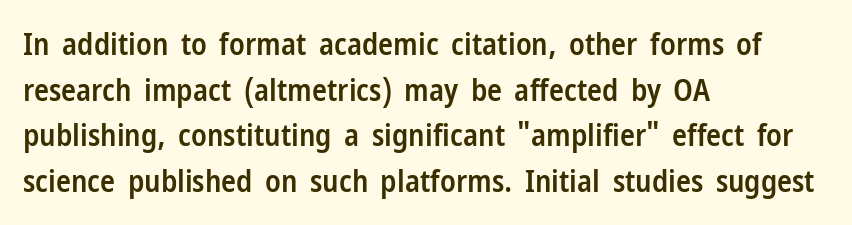
Casual observation: everything's shoved over to the left. You could not count columns in this text — the font is proportionally spaced. This is the in-between weight designers call semibold or demi. Letterform terminals end flat and unadorned throughout the passage. These lines keep a tight, regular rhythm from letter to letter. The leading is moderate, giving the passage an even texture.
